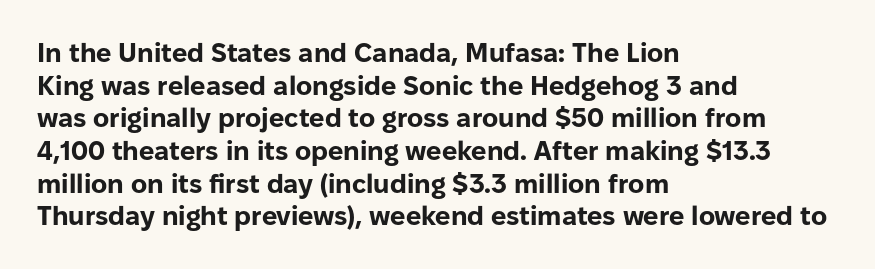
Q: Is the text bold? A: Yes.
Q: Is the text italic (slanted)? A: No, it is upright.
Q: Is the text underlined? A: No.
Q: How is the paragraph aligned? A: Left-aligned.
Q: Is the spacing between letters normal or unusually wide? A: Normal.
